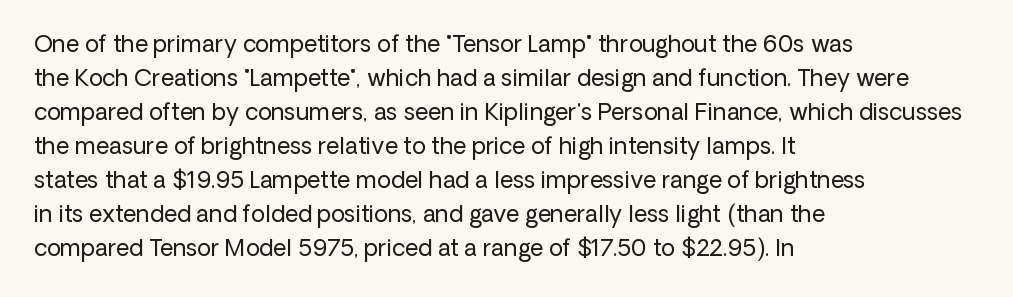
The type sits square on the baseline with zero lean. Stem width sits at or under what a default text font uses. Horizontally, the lines are justified to the leading edge only. This sample keeps an unexceptional amount of space between lines. The space beneath each line is pristine and unruled. There is no visible air inserted between adjacent glyphs.
